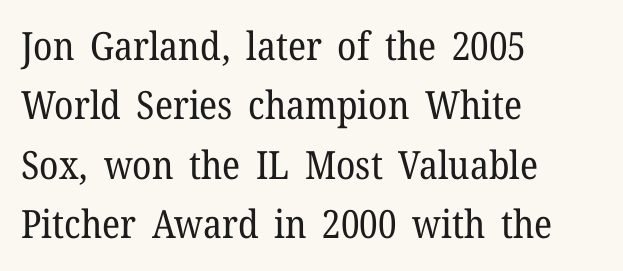
Compared with typical body copy, the letter spacing here is the same. Quick note: underline off. The text block is weighted toward the left margin, trailing off unevenly rightward. The face used here is seriffed, in the tradition of book romans. The lettering holds an erect, upright posture throughout. Think standard paragraph weight, or any step lighter than that.
